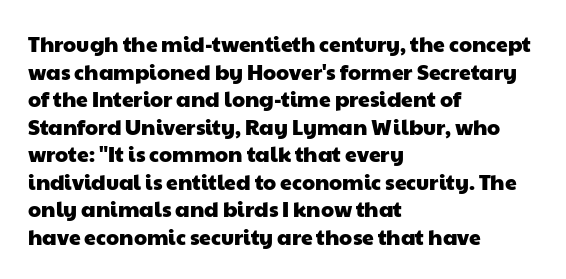
Q: Is the text underlined? A: No.
Q: How is the paragraph aligned? A: Left-aligned.
Q: Is the spacing between letters normal or unusually wide? A: Normal.
Q: Is the spacing between lines tight, normal or loose? A: Normal.
